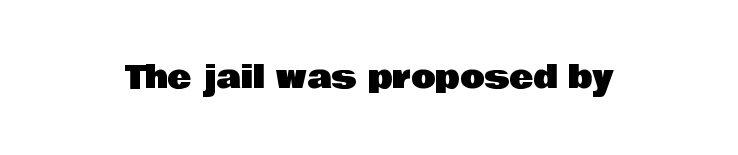
Q: Is the text italic (slanted)? A: No, it is upright.
Q: Is the typeface a serif or a sans-serif typeface? A: Sans-serif.
Q: Is the text underlined? A: No.
Q: Is the spacing between letters normal or unusually wide? A: Normal.
Q: Width (condensed, normal, or wide)? A: Normal.
Q: Stroke contrast? A: Low.
Q: x-height? A: Large.
Q: Monospaced? A: No.
